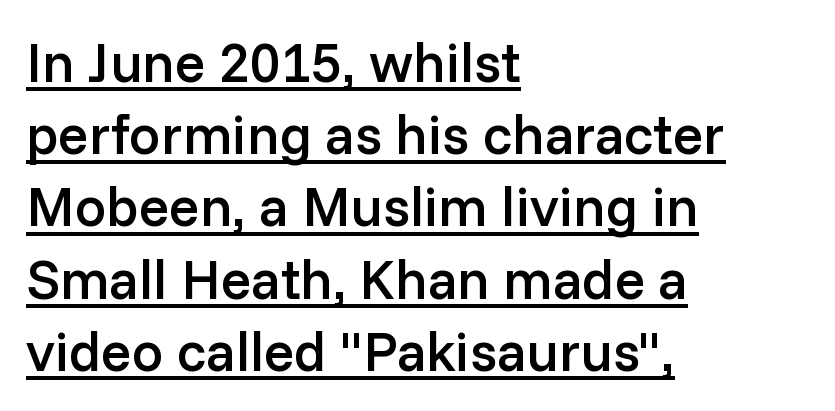
{"serif": "no", "italic": "no", "bold": "semi", "weight": "semibold", "width": "normal", "stroke_contrast": "low", "x_height": "medium", "monospaced": "no", "underline": "yes", "align": "left", "line_spacing": "normal", "line_spacing_ratio": 1.29, "letter_spacing": "normal", "letter_spacing_em": 0.0, "glyph_px": 56}
